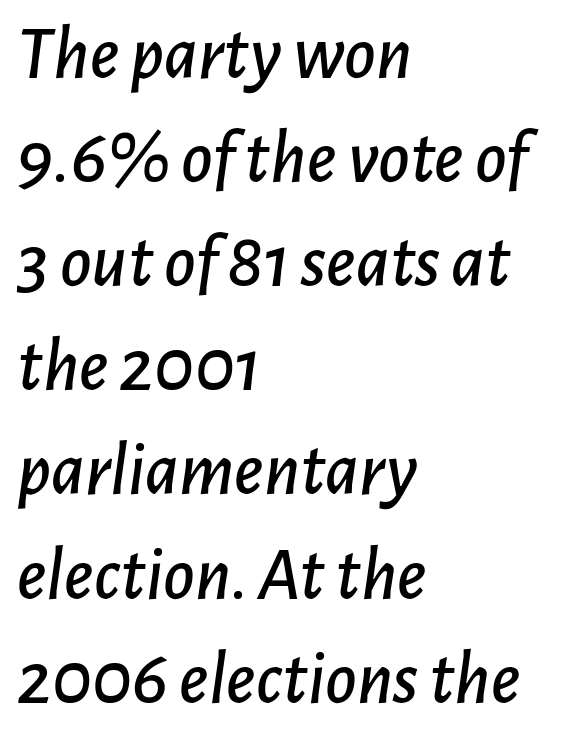
{"italic": "yes", "lean": "right", "slant_degrees": 7, "width": "normal", "stroke_contrast": "low", "x_height": "medium", "monospaced": "no", "underline": "no", "align": "left", "line_spacing": "normal", "line_spacing_ratio": 1.37, "letter_spacing": "normal", "letter_spacing_em": 0.0, "glyph_px": 76}
